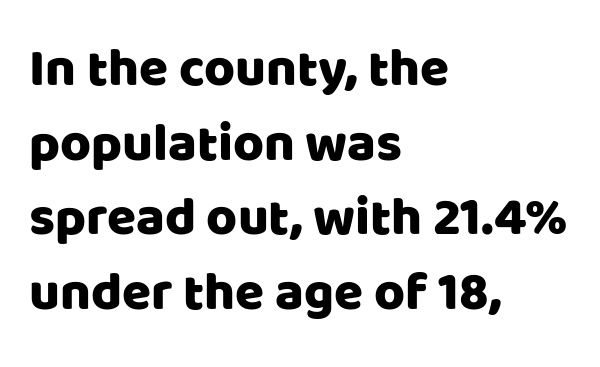
Q: Is the text italic (slanted)? A: No, it is upright.
Q: Is the typeface a serif or a sans-serif typeface? A: Sans-serif.
Q: Is the text underlined? A: No.
Q: How is the paragraph aligned? A: Left-aligned.
Q: Is the spacing between letters normal or unusually wide? A: Normal.
Q: Is the spacing between lines tight, normal or loose? A: Normal.
Q: Width (condensed, normal, or wide)? A: Normal.
Q: Stroke contrast? A: Low.
Q: x-height? A: Large.
Q: Monospaced? A: No.
